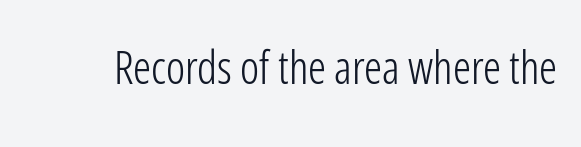
Q: Is the text bold? A: No.
Q: Is the text italic (slanted)? A: No, it is upright.
Q: Is the typeface a serif or a sans-serif typeface? A: Sans-serif.
Q: Is the text underlined? A: No.
Q: Is the spacing between letters normal or unusually wide? A: Normal.
Q: Width (condensed, normal, or wide)? A: Condensed.
Q: Stroke contrast? A: Low.
Q: x-height? A: Medium.
Q: Monospaced? A: No.
